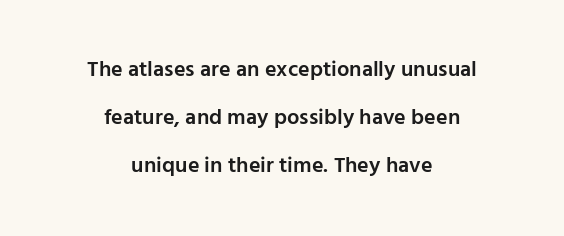
Q: Is the text bold? A: Semi-bold.
Q: Is the text italic (slanted)? A: No, it is upright.
Q: Is the text underlined? A: No.
Q: How is the paragraph aligned? A: Centered.
Q: Is the spacing between letters normal or unusually wide? A: Normal.
Q: Is the spacing between lines tight, normal or loose? A: Loose.
